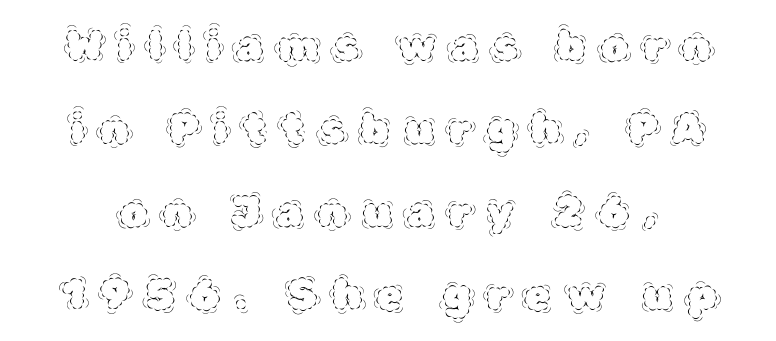
{"italic": "no", "bold": "no", "weight": "thin", "width": "normal", "x_height": "large", "monospaced": "no", "underline": "no", "line_spacing": "loose", "line_spacing_ratio": 1.98, "letter_spacing": "wide", "letter_spacing_em": 0.38, "glyph_px": 42}
